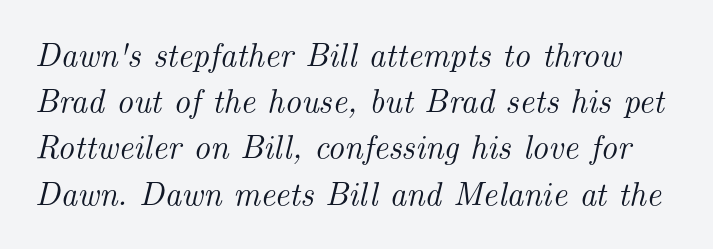
Between one letter and the next there's only the usual sliver of space. Horizontal bands of white between lines are of average thickness. Is the type slanted? Yes — the strokes lean at a clear angle. You could not count columns in this text — the font is proportionally spaced. Bare-footed words on every line.
